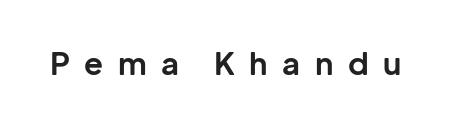
Q: Is the text bold? A: Yes.
Q: Is the text italic (slanted)? A: No, it is upright.
Q: Is the typeface a serif or a sans-serif typeface? A: Sans-serif.
Q: Is the text underlined? A: No.
Q: Is the spacing between letters normal or unusually wide? A: Unusually wide.
Q: Width (condensed, normal, or wide)? A: Normal.
Q: Stroke contrast? A: Low.
Q: x-height? A: Medium.
Q: Monospaced? A: No.
